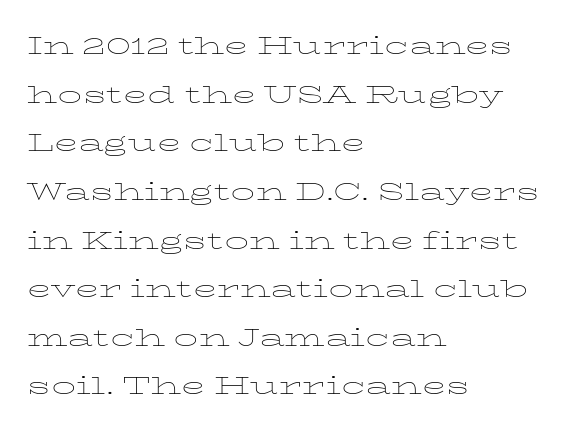
The image shows 32 px thin, wide type, upright; set left-aligned, normal line spacing (1.52x), normal letter spacing, not underlined; low stroke contrast and a medium x-height.
